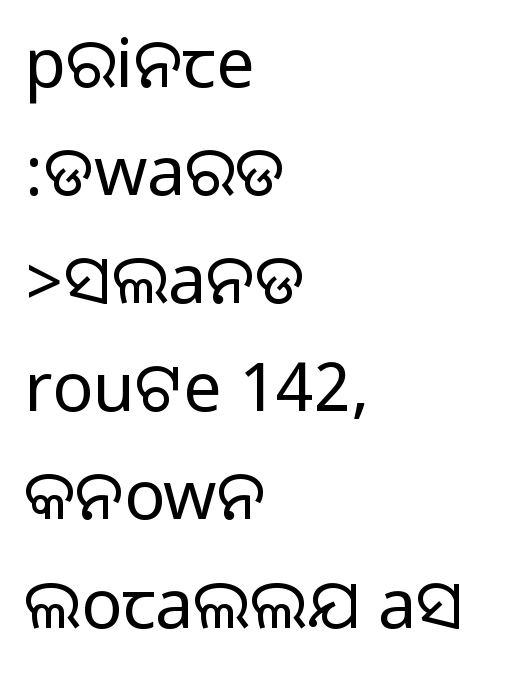
Spacing verdict: proportional, widths tailored to each character. Every character sits straight up, as roman type does. Regarding leading, the lines here are spaced in the standard way. No feet cap the strokes, marking this as sans-serif type. Nobody touched the tracking dial on this one. The typesetter chose a ragged-right arrangement here.
